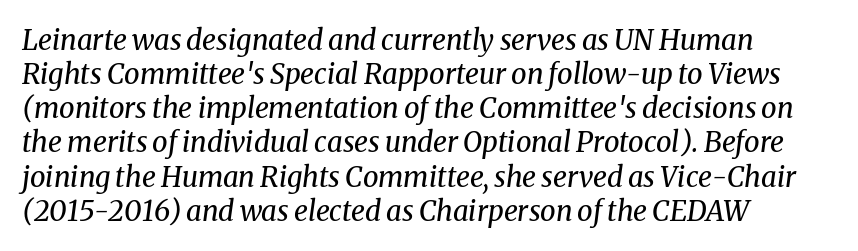
{"serif": "yes", "italic": "yes", "lean": "right", "slant_degrees": 8, "bold": "no", "weight": "regular", "width": "normal", "stroke_contrast": "medium", "x_height": "medium", "monospaced": "no", "underline": "no", "align": "left", "line_spacing_ratio": 1.22, "letter_spacing": "normal", "letter_spacing_em": 0.0, "glyph_px": 28}
